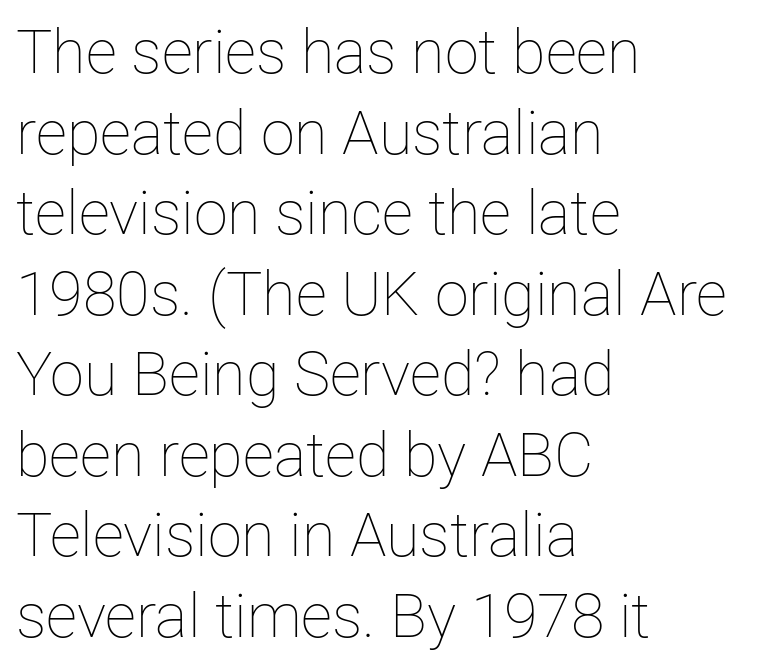
The image shows 61 px thin type, upright; set left-aligned, normal line spacing (1.32x), normal letter spacing, not underlined; low stroke contrast and a medium x-height.
